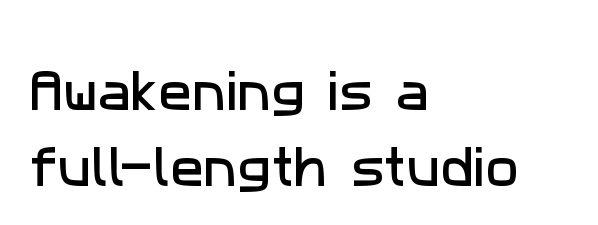
Q: Is the typeface a serif or a sans-serif typeface? A: Sans-serif.
Q: Is the text underlined? A: No.
Q: How is the paragraph aligned? A: Left-aligned.
Q: Is the spacing between letters normal or unusually wide? A: Normal.
Q: Is the spacing between lines tight, normal or loose? A: Normal.
Q: Width (condensed, normal, or wide)? A: Normal.
Q: Stroke contrast? A: Low.
Q: x-height? A: Medium.
Q: Monospaced? A: No.
